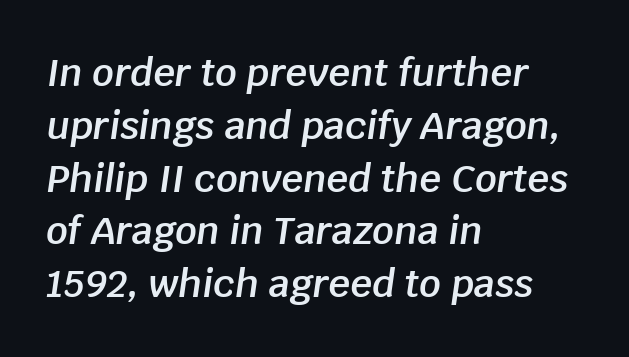
{"italic": "yes", "lean": "right", "slant_degrees": 8, "bold": "semi", "weight": "semibold", "width": "normal", "stroke_contrast": "low", "x_height": "large", "monospaced": "no", "underline": "no", "align": "left", "line_spacing": "normal", "line_spacing_ratio": 1.39, "letter_spacing": "normal", "letter_spacing_em": 0.0, "glyph_px": 38}
